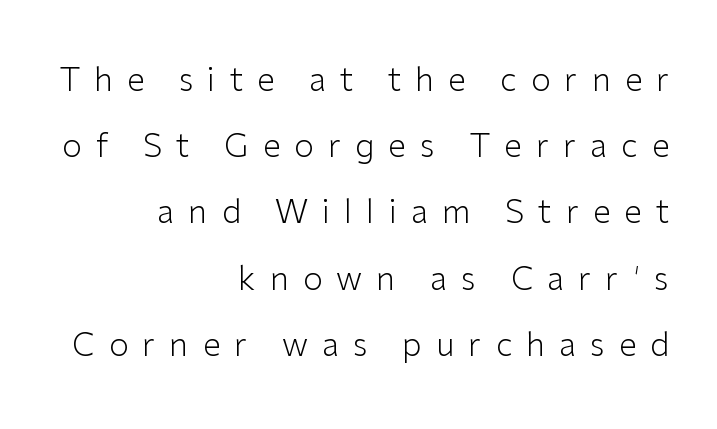
{"serif": "no", "italic": "no", "bold": "no", "weight": "light", "width": "normal", "stroke_contrast": "low", "x_height": "medium", "monospaced": "no", "underline": "no", "align": "right", "line_spacing": "loose", "line_spacing_ratio": 2.07, "letter_spacing": "wide", "letter_spacing_em": 0.44, "glyph_px": 32}
